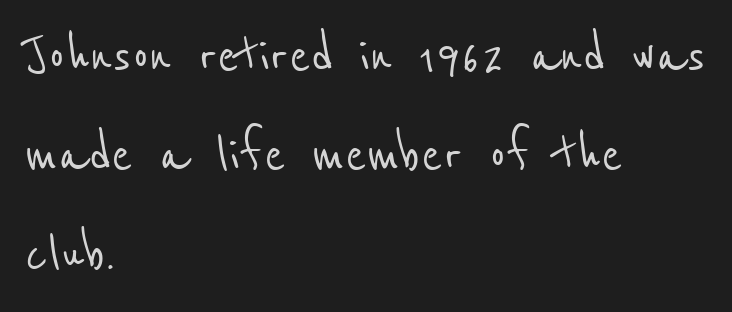
Check the space under the baseline: it is left empty. This sample uses a sans-serif face. Layout note: lines flush left. The rows are spaced the way most documents space them.
